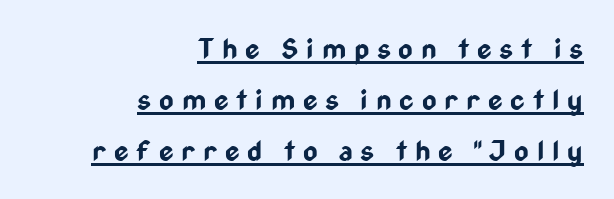
Characters follow at a spacing far wider than the type designer built in. Serif or sans? Sans — the stroke terminals are bare. Underlined type. Layout note: lines flush right. Tall strokes in this sample are plumb rather than angled. The rendering uses natural spacing where letterforms have individual widths.
